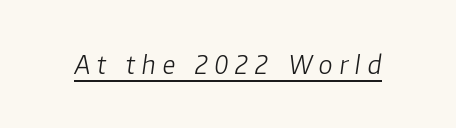
{"italic": "yes", "lean": "right", "slant_degrees": 8, "bold": "no", "underline": "yes", "letter_spacing": "wide", "letter_spacing_em": 0.27, "glyph_px": 25}
